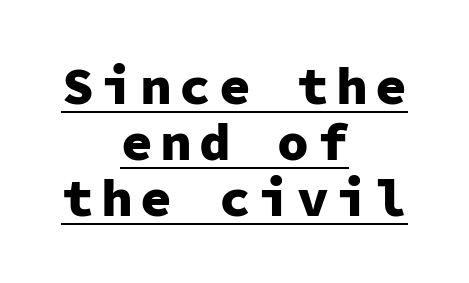
The sample has been set heavy, in full bold. Think of a typewriter: that constant character pitch is what you see here. If you measured baseline to baseline, you'd find a short distance. The passage shown is typeset with a sans-serif family. Compared with a flush-left layout, this one balances lines on the center instead. You can tell it's not italic because the verticals are truly vertical.
